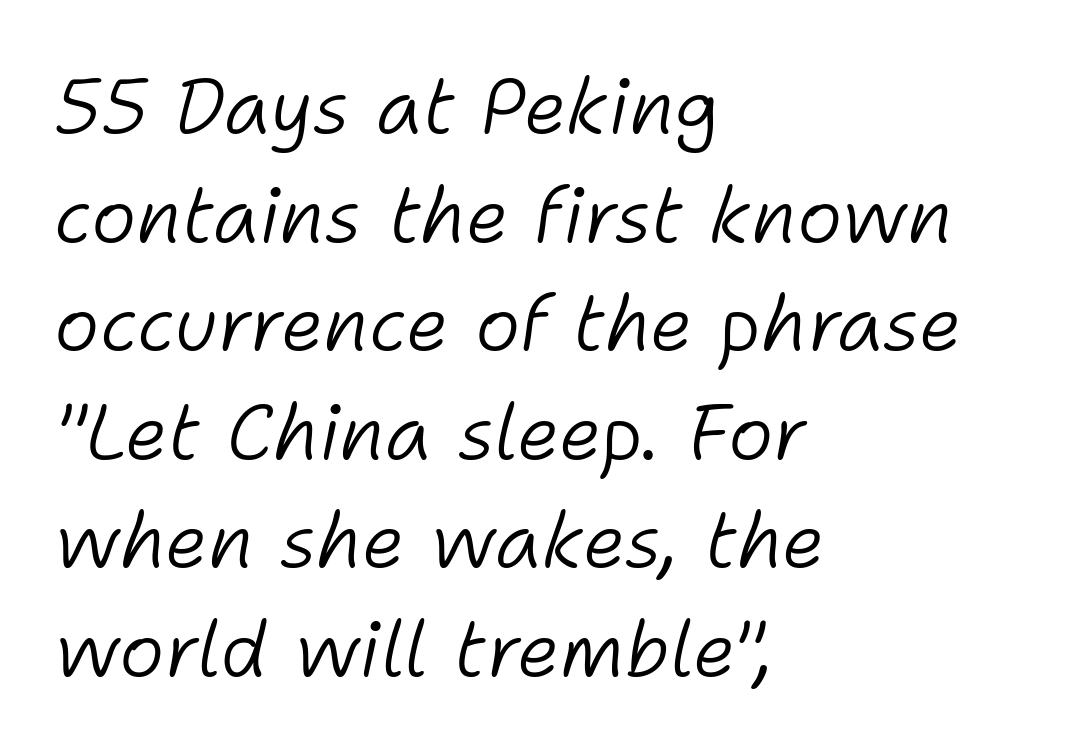
{"italic": "yes", "lean": "right", "slant_degrees": 11, "bold": "no", "weight": "light", "width": "normal", "stroke_contrast": "low", "x_height": "medium", "monospaced": "no", "underline": "no", "align": "left", "line_spacing": "normal", "line_spacing_ratio": 1.41, "letter_spacing": "normal", "letter_spacing_em": 0.0, "glyph_px": 77}
